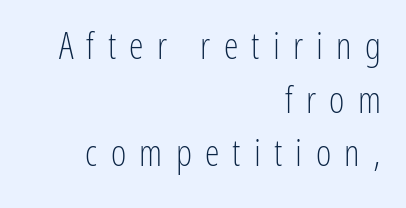
Q: Is the text bold? A: No.
Q: Is the text italic (slanted)? A: No, it is upright.
Q: Is the typeface a serif or a sans-serif typeface? A: Sans-serif.
Q: Is the text underlined? A: No.
Q: How is the paragraph aligned? A: Right-aligned.
Q: Is the spacing between letters normal or unusually wide? A: Unusually wide.
Q: Is the spacing between lines tight, normal or loose? A: Normal.
Q: Width (condensed, normal, or wide)? A: Condensed.
Q: Stroke contrast? A: Low.
Q: x-height? A: Medium.
Q: Monospaced? A: No.
